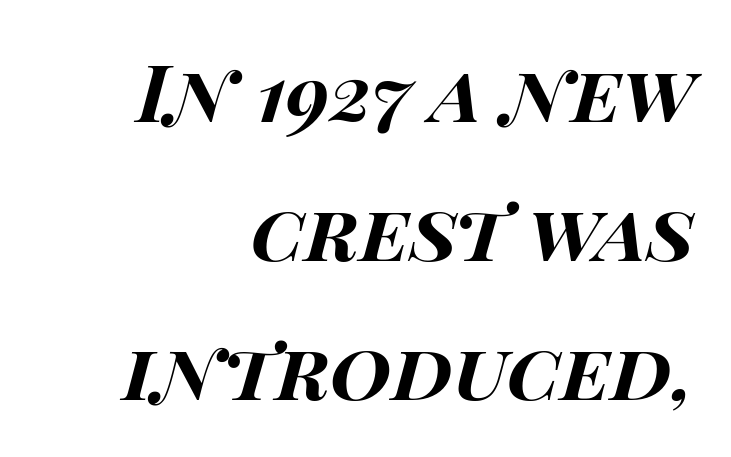
Each letter keeps its own natural width here, so spacing adapts to shape. In terms of posture, this sample is oblique. The ragged edge is on the left, which tells us the setting is flush right. A bare baseline throughout the passage. Tracking here is standard; glyphs follow each other at the usual distance.
